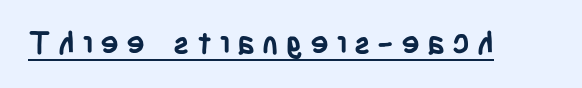
Q: Is the text bold? A: Yes.
Q: Is the text italic (slanted)? A: No, it is upright.
Q: Is the typeface a serif or a sans-serif typeface? A: Sans-serif.
Q: Is the text underlined? A: Yes.
Q: Is the spacing between letters normal or unusually wide? A: Unusually wide.
Q: Width (condensed, normal, or wide)? A: Condensed.
Q: Stroke contrast? A: Low.
Q: x-height? A: Large.
Q: Monospaced? A: No.
